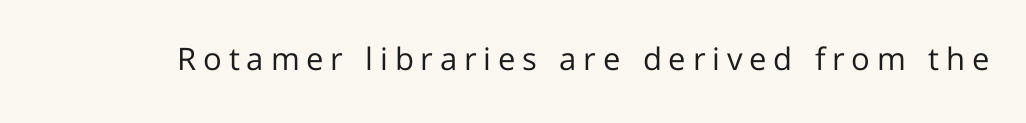
{"serif": "no", "italic": "no", "bold": "no", "weight": "regular", "width": "normal", "stroke_contrast": "low", "x_height": "medium", "monospaced": "no", "underline": "no", "letter_spacing": "wide", "letter_spacing_em": 0.22, "glyph_px": 31}
